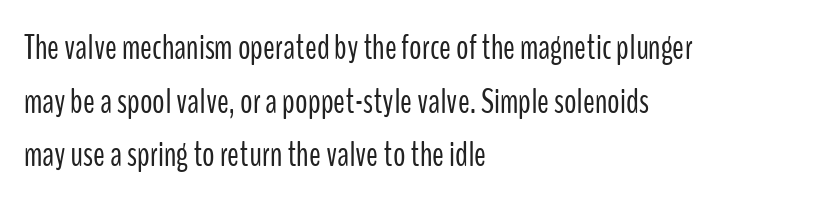
{"serif": "no", "italic": "no", "bold": "no", "weight": "light", "width": "condensed", "stroke_contrast": "low", "x_height": "medium", "monospaced": "no", "underline": "no", "align": "left", "line_spacing": "normal", "line_spacing_ratio": 1.53, "letter_spacing": "normal", "letter_spacing_em": 0.0, "glyph_px": 35}
